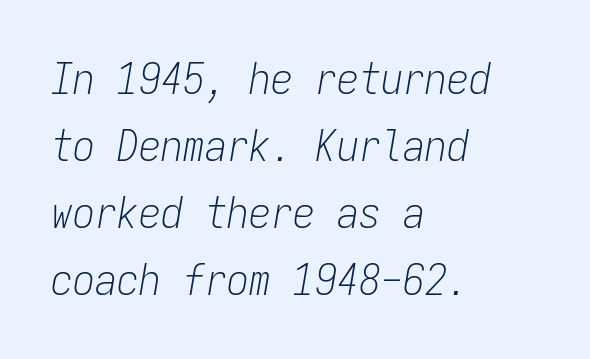
{"italic": "yes", "lean": "right", "slant_degrees": 9, "bold": "no", "weight": "light", "width": "condensed", "stroke_contrast": "low", "x_height": "medium", "monospaced": "yes", "underline": "no", "align": "left", "line_spacing": "normal", "line_spacing_ratio": 1.52, "letter_spacing": "normal", "letter_spacing_em": 0.0, "glyph_px": 44}
